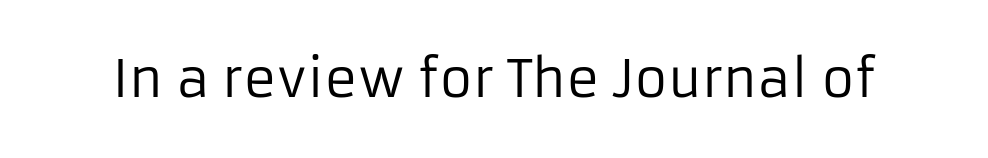
Compared with a typical body face, this is equally light or lighter still. Is the letter spacing exaggerated? No — it looks like the ordinary default. The font family rendered here belongs to the sans-serif group. Just letters on the line, the space beneath them empty. Vertical strokes here are truly vertical. You could not count columns in this text — the font is proportionally spaced.
